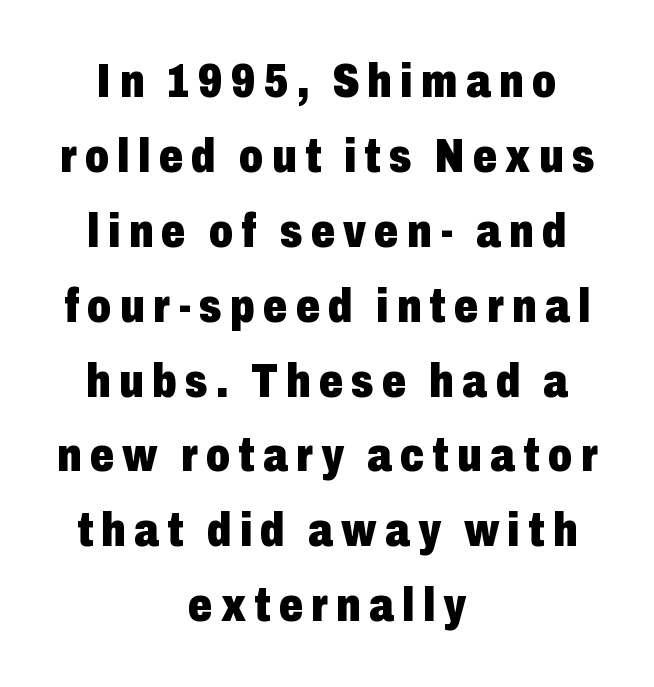
The image shows 48 px heavy, condensed sans-serif type, upright; set centered, normal line spacing (1.56x), not underlined; low stroke contrast and a medium x-height.
